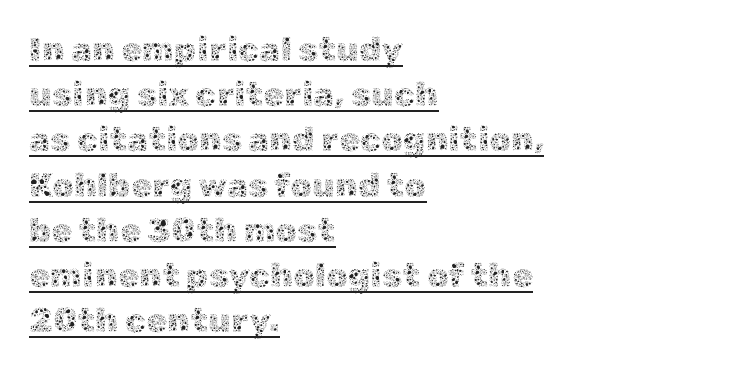
Q: Is the text bold? A: No.
Q: Is the text italic (slanted)? A: No, it is upright.
Q: Is the text underlined? A: Yes.
Q: How is the paragraph aligned? A: Left-aligned.
Q: Is the spacing between letters normal or unusually wide? A: Normal.
Q: Is the spacing between lines tight, normal or loose? A: Normal.
Q: Width (condensed, normal, or wide)? A: Normal.
Q: x-height? A: Medium.
Q: Monospaced? A: No.
